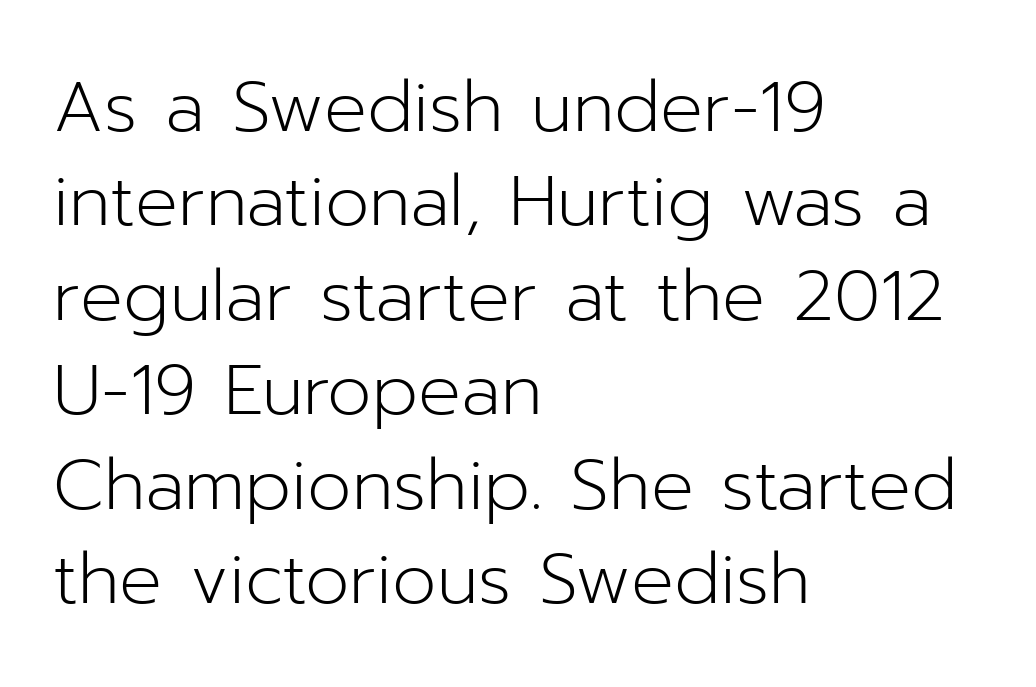
The image shows 71 px light sans-serif type, upright; set left-aligned, normal line spacing (1.33x), normal letter spacing, not underlined; low stroke contrast and a medium x-height.
